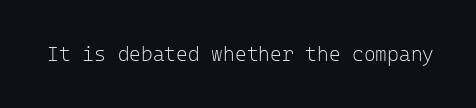
The image shows 20 px text type, upright; set normal letter spacing, not underlined.
